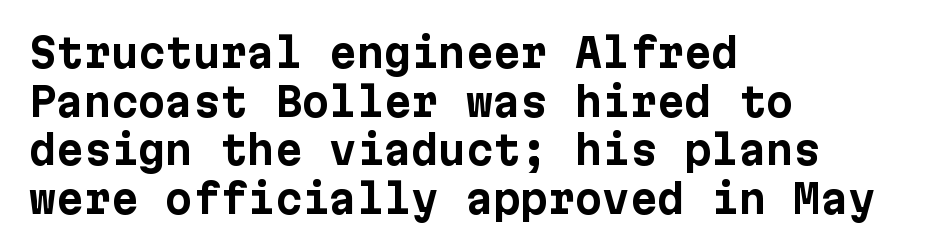
Q: Is the text bold? A: Yes.
Q: Is the text italic (slanted)? A: No, it is upright.
Q: Is the typeface a serif or a sans-serif typeface? A: Sans-serif.
Q: Is the text underlined? A: No.
Q: How is the paragraph aligned? A: Left-aligned.
Q: Is the spacing between letters normal or unusually wide? A: Normal.
Q: Is the spacing between lines tight, normal or loose? A: Normal.
Q: Width (condensed, normal, or wide)? A: Normal.
Q: Stroke contrast? A: Low.
Q: x-height? A: Medium.
